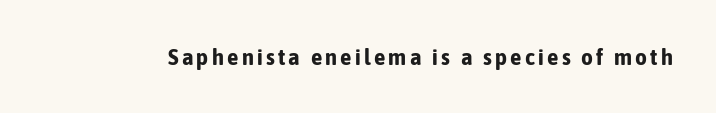
The words here are not underlined. Ascenders rise straight up at ninety degrees. What weight is shown? A full bold with thick strokes.
